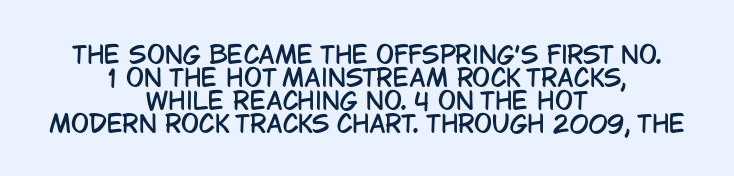
{"italic": "no", "underline": "no", "align": "center", "line_spacing": "tight", "line_spacing_ratio": 0.96, "letter_spacing": "normal", "letter_spacing_em": 0.0, "glyph_px": 24}
